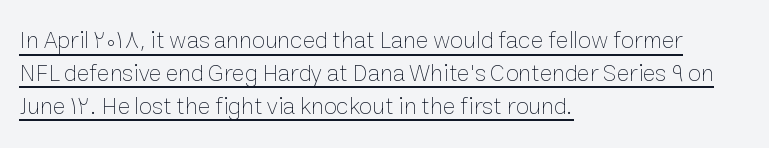
{"italic": "no", "bold": "no", "underline": "yes", "align": "left", "line_spacing": "normal", "line_spacing_ratio": 1.37, "letter_spacing": "normal", "letter_spacing_em": 0.0, "glyph_px": 24}
